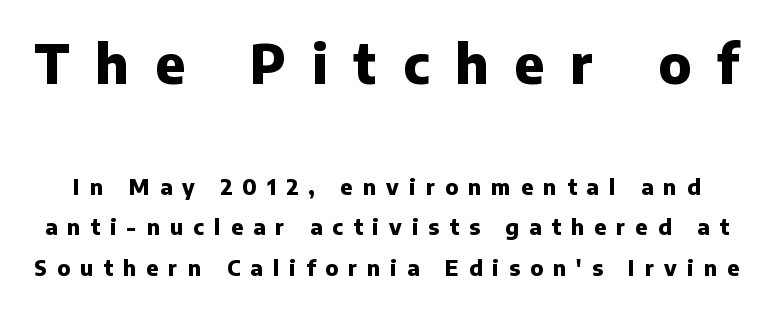
{"serif": "no", "italic": "no", "bold": "yes", "weight": "heavy", "width": "normal", "stroke_contrast": "low", "x_height": "medium", "monospaced": "no", "underline": "no", "line_spacing": "loose", "line_spacing_ratio": 1.92, "letter_spacing": "wide", "letter_spacing_em": 0.49, "larger_block": "first", "size_ratio": 2.52, "glyph_px": 53}
